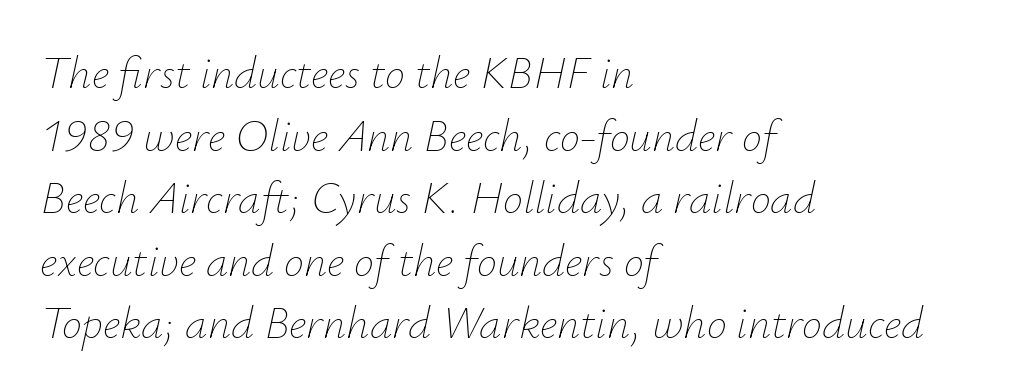
{"italic": "yes", "lean": "right", "slant_degrees": 12, "bold": "no", "weight": "thin", "width": "normal", "stroke_contrast": "low", "x_height": "small", "monospaced": "no", "underline": "no", "align": "left", "line_spacing": "normal", "line_spacing_ratio": 1.39, "letter_spacing": "normal", "letter_spacing_em": 0.0, "glyph_px": 45}
